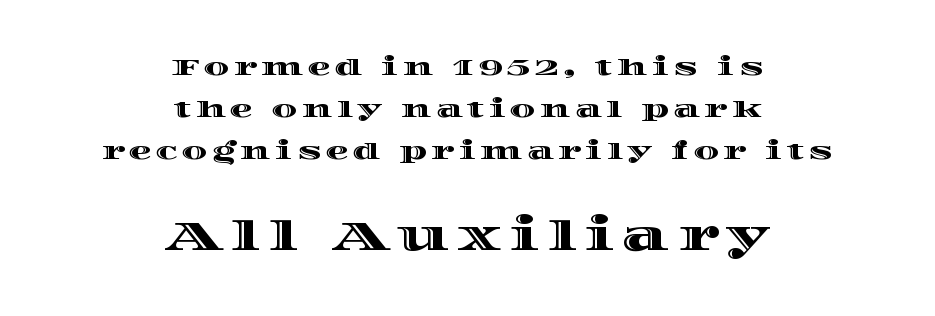
Q: Is the text italic (slanted)? A: No, it is upright.
Q: Is the text underlined? A: No.
Q: How is the paragraph aligned? A: Centered.
Q: Which block of text is set in a larger size, the first (top) or the second (bottom)? A: The second (bottom) one.
Q: Width (condensed, normal, or wide)? A: Wide.
Q: x-height? A: Large.
Q: Monospaced? A: No.
